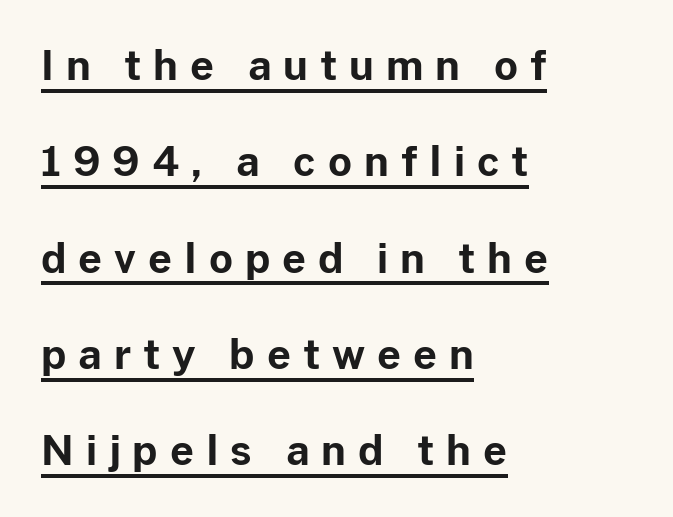
{"serif": "no", "italic": "no", "bold": "yes", "weight": "bold", "width": "normal", "stroke_contrast": "low", "x_height": "medium", "monospaced": "no", "underline": "yes", "align": "left", "line_spacing": "loose", "line_spacing_ratio": 2.35, "letter_spacing": "wide", "letter_spacing_em": 0.29, "glyph_px": 41}
